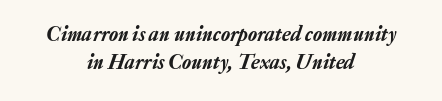
The words here are not underlined. The designer left line spacing at the default. The line texture is even and compact thanks to regular tracking. Which margin do the lines hug? Neither — every line sits in the middle. Would a proofreader flag this as italicized? Yes.
